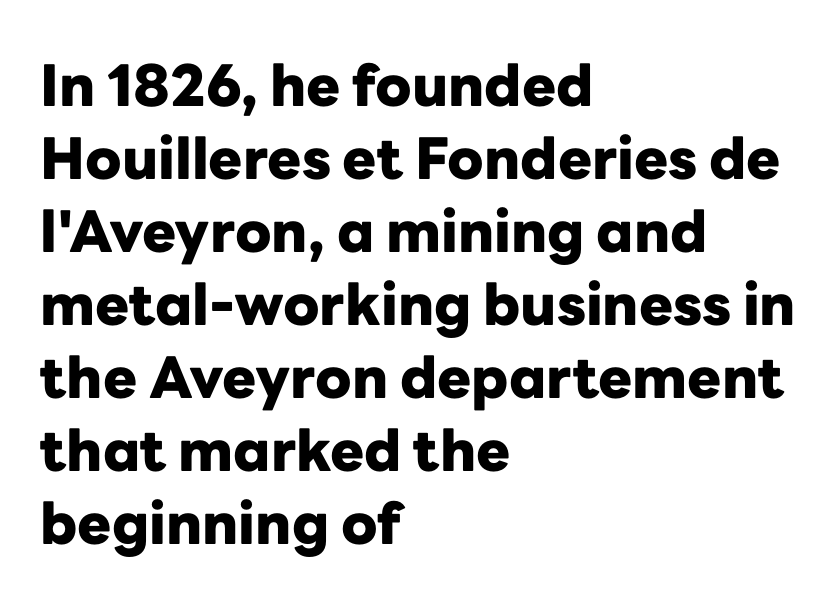
{"serif": "no", "italic": "no", "bold": "yes", "weight": "heavy", "width": "normal", "stroke_contrast": "low", "x_height": "medium", "monospaced": "no", "underline": "no", "align": "left", "line_spacing": "normal", "line_spacing_ratio": 1.28, "letter_spacing": "normal", "letter_spacing_em": 0.0, "glyph_px": 57}
